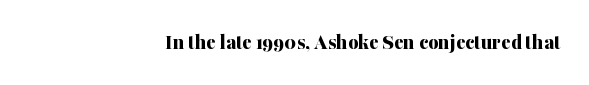
The image shows 22 px bold type, upright; set right-aligned, normal letter spacing, not underlined.
